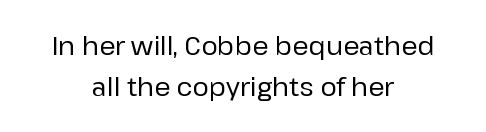
The image shows 25 px text type, upright; set centered, normal line spacing (1.64x), normal letter spacing, not underlined.
